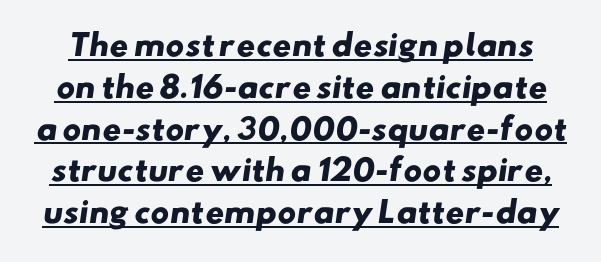
Spacing between characters is what you'd get straight out of the box. Compared with undecorated copy, this sample adds a rule below the words. To sum up the face: it is a sans, with no serifs. This block has exactly the height ordinary leading produces. The face used here is proportionally spaced, like ordinary book or web type. The sample has been set heavy, in full bold.
